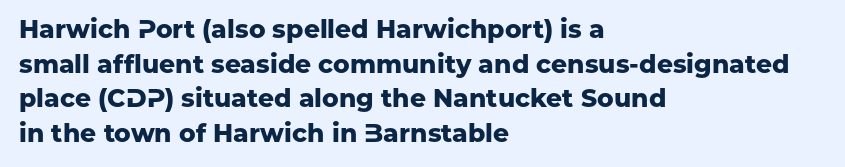
The image shows 25 px bold type, upright; set left-aligned, normal line spacing (1.39x), normal letter spacing, not underlined.
